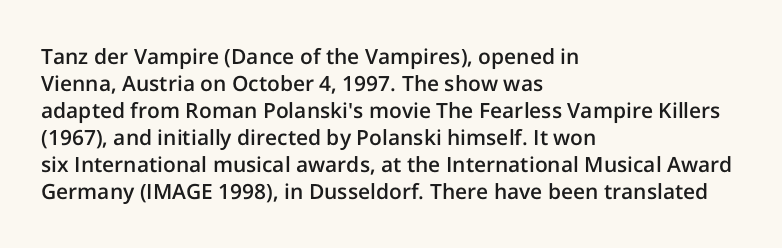
{"italic": "no", "bold": "semi", "underline": "no", "align": "left", "line_spacing": "normal", "line_spacing_ratio": 1.29, "letter_spacing": "normal", "letter_spacing_em": 0.0, "glyph_px": 21}
